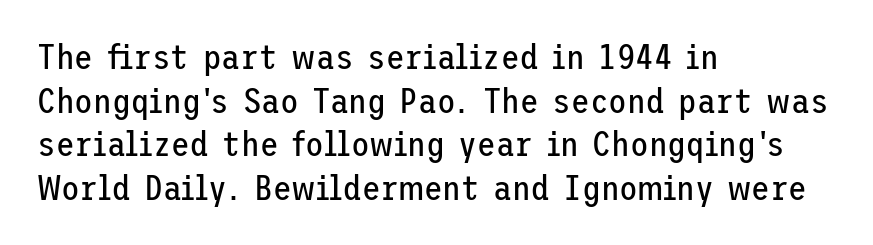
The image shows 34 px regular-weight sans-serif type, upright; set left-aligned, normal line spacing (1.28x), normal letter spacing, not underlined; low stroke contrast and a medium x-height.
